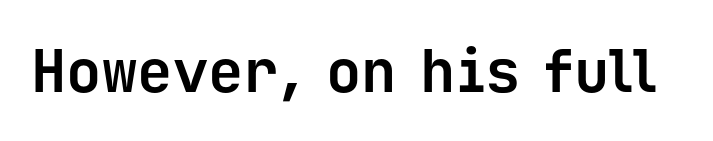
The image shows 59 px bold sans-serif type, upright, monospaced; set normal letter spacing, not underlined; low stroke contrast and a medium x-height.
